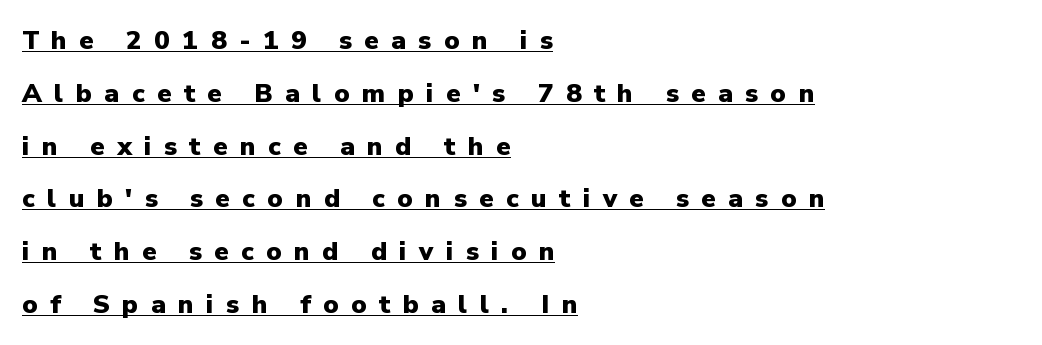
Q: Is the text bold? A: Yes.
Q: Is the text italic (slanted)? A: No, it is upright.
Q: Is the text underlined? A: Yes.
Q: How is the paragraph aligned? A: Left-aligned.
Q: Is the spacing between letters normal or unusually wide? A: Unusually wide.
Q: Is the spacing between lines tight, normal or loose? A: Loose.
